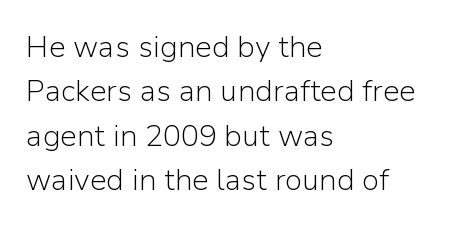
The image shows 30 px light sans-serif type, upright; set left-aligned, normal line spacing (1.48x), normal letter spacing, not underlined; low stroke contrast and a medium x-height.
